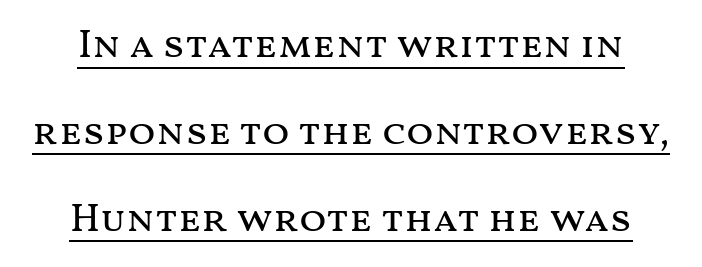
Q: Is the text bold? A: No.
Q: Is the text italic (slanted)? A: No, it is upright.
Q: Is the text underlined? A: Yes.
Q: How is the paragraph aligned? A: Centered.
Q: Is the spacing between letters normal or unusually wide? A: Normal.
Q: Is the spacing between lines tight, normal or loose? A: Loose.
Q: Width (condensed, normal, or wide)? A: Wide.
Q: Stroke contrast? A: Medium.
Q: x-height? A: Medium.
Q: Monospaced? A: No.
